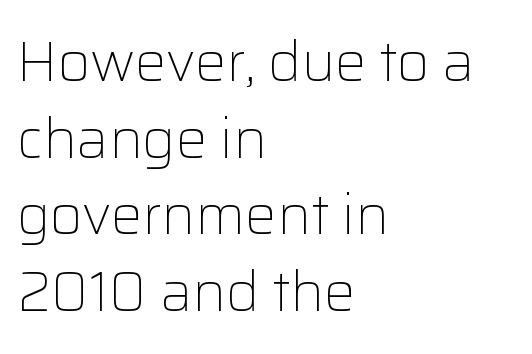
A quiet, ordinary-to-light weight characterises the typeface. Is the letter spacing exaggerated? No — it looks like the ordinary default. The rendering shows plain stroke endings on the letterforms — a sans-serif design. Posture: straight, roman, zero tilt.
